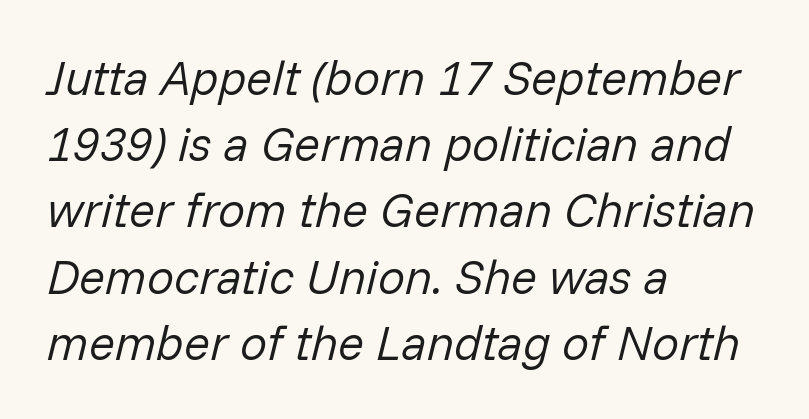
{"italic": "yes", "lean": "right", "slant_degrees": 14, "bold": "no", "weight": "regular", "width": "normal", "stroke_contrast": "low", "x_height": "medium", "monospaced": "no", "underline": "no", "align": "left", "line_spacing": "normal", "line_spacing_ratio": 1.38, "letter_spacing": "normal", "letter_spacing_em": 0.0, "glyph_px": 48}
